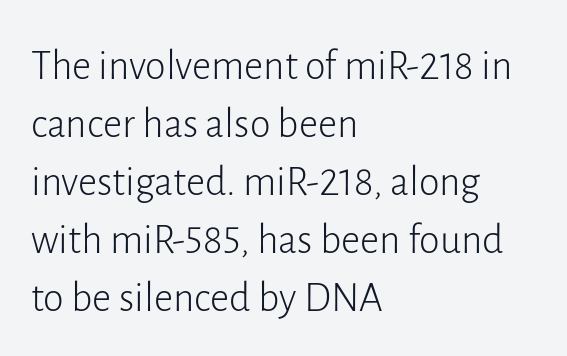
{"serif": "no", "italic": "no", "bold": "no", "weight": "light", "width": "normal", "stroke_contrast": "low", "x_height": "medium", "monospaced": "no", "underline": "no", "align": "left", "line_spacing": "normal", "line_spacing_ratio": 1.38, "letter_spacing": "normal", "letter_spacing_em": 0.0, "glyph_px": 42}
